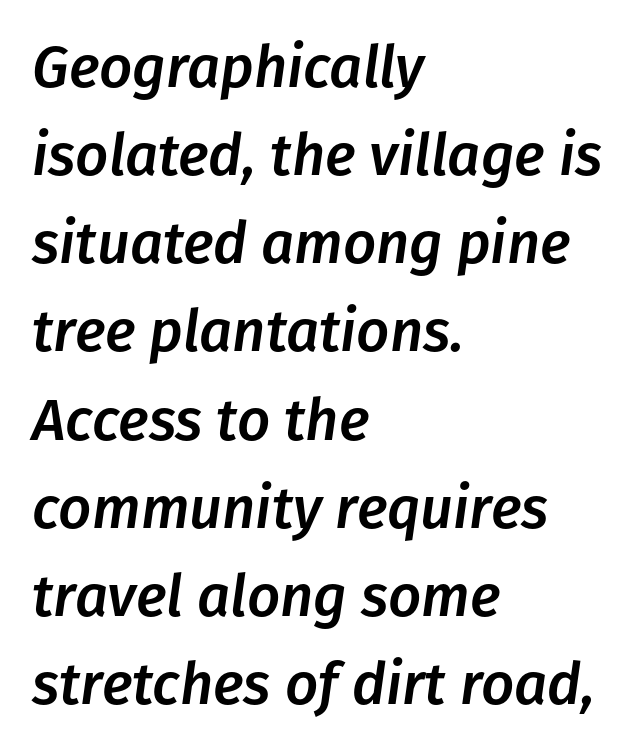
{"italic": "yes", "lean": "right", "slant_degrees": 8, "width": "normal", "stroke_contrast": "low", "x_height": "medium", "monospaced": "no", "underline": "no", "align": "left", "line_spacing": "normal", "line_spacing_ratio": 1.52, "letter_spacing": "normal", "letter_spacing_em": 0.0, "glyph_px": 58}
